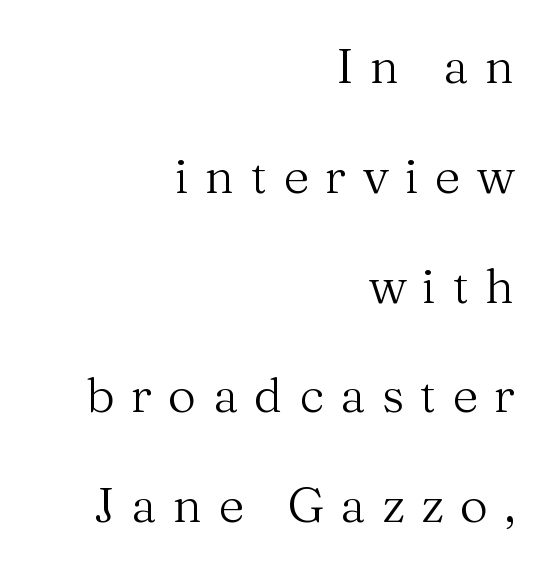
The image shows 49 px regular-weight serif type, upright; set right-aligned, loose line spacing (2.24x), unusually wide letter spacing (+0.33 em), not underlined; medium stroke contrast and a medium x-height.
